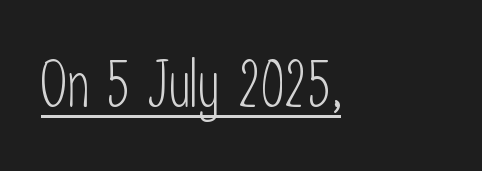
{"serif": "no", "italic": "no", "bold": "no", "weight": "light", "width": "condensed", "stroke_contrast": "low", "x_height": "medium", "monospaced": "no", "underline": "yes", "align": "left", "letter_spacing": "normal", "letter_spacing_em": 0.0, "glyph_px": 64}
